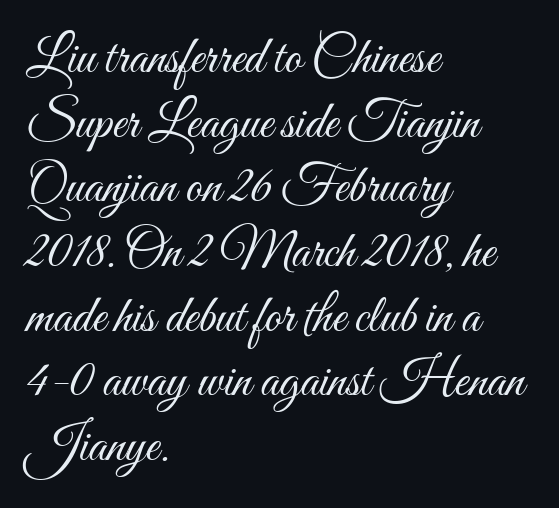
Q: Is the text bold? A: No.
Q: Is the text italic (slanted)? A: Yes.
Q: Is the text underlined? A: No.
Q: How is the paragraph aligned? A: Left-aligned.
Q: Is the spacing between letters normal or unusually wide? A: Normal.
Q: Width (condensed, normal, or wide)? A: Condensed.
Q: Stroke contrast? A: Medium.
Q: x-height? A: Small.
Q: Monospaced? A: No.
